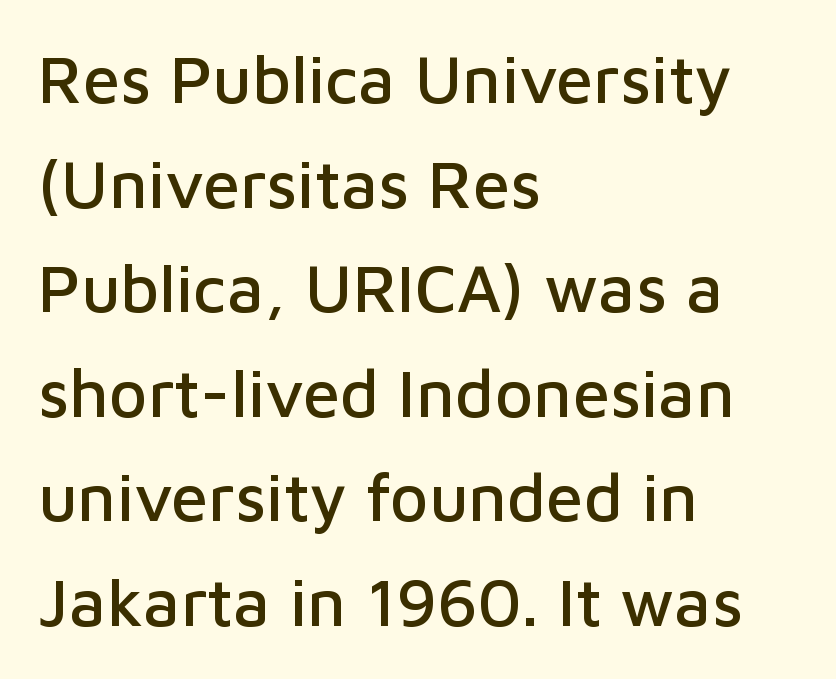
The image shows 67 px sans-serif type, upright; set left-aligned, normal line spacing (1.56x), normal letter spacing, not underlined; low stroke contrast and a medium x-height.
